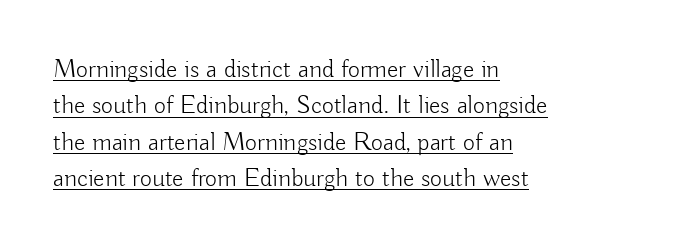
Q: Is the text bold? A: No.
Q: Is the text italic (slanted)? A: No, it is upright.
Q: Is the text underlined? A: Yes.
Q: How is the paragraph aligned? A: Left-aligned.
Q: Is the spacing between letters normal or unusually wide? A: Normal.
Q: Is the spacing between lines tight, normal or loose? A: Normal.
